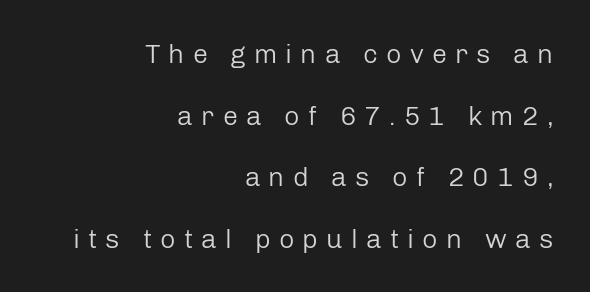
Q: Is the text bold? A: No.
Q: Is the text italic (slanted)? A: No, it is upright.
Q: Is the text underlined? A: No.
Q: How is the paragraph aligned? A: Right-aligned.
Q: Is the spacing between letters normal or unusually wide? A: Unusually wide.
Q: Is the spacing between lines tight, normal or loose? A: Loose.
